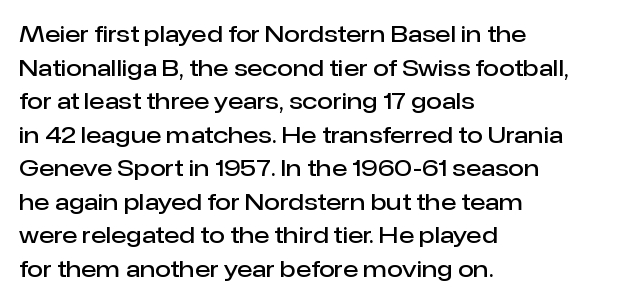
{"italic": "no", "bold": "semi", "underline": "no", "align": "left", "line_spacing": "normal", "line_spacing_ratio": 1.46, "letter_spacing": "normal", "letter_spacing_em": 0.0, "glyph_px": 23}
